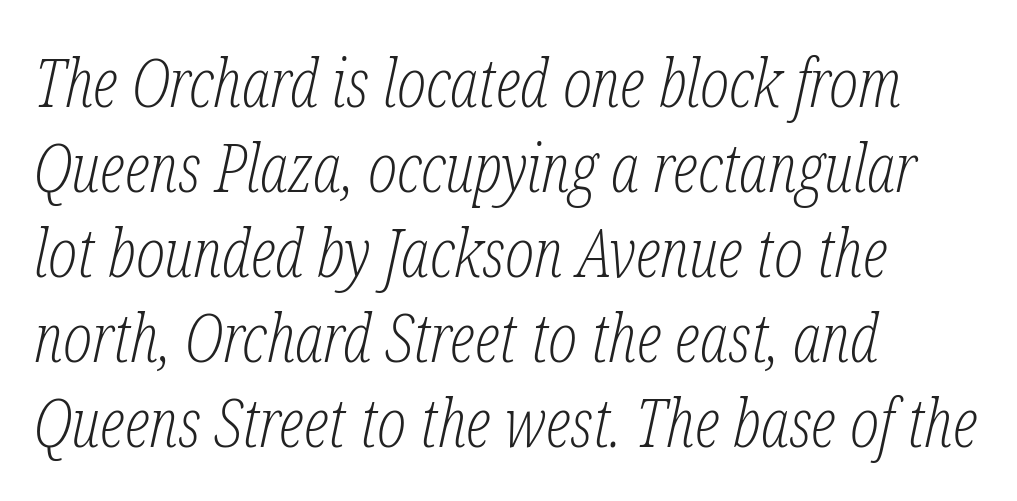
{"serif": "yes", "italic": "yes", "lean": "right", "slant_degrees": 12, "bold": "no", "weight": "light", "width": "condensed", "stroke_contrast": "low", "x_height": "medium", "monospaced": "no", "underline": "no", "align": "left", "line_spacing": "normal", "line_spacing_ratio": 1.25, "letter_spacing": "normal", "letter_spacing_em": 0.0, "glyph_px": 68}
